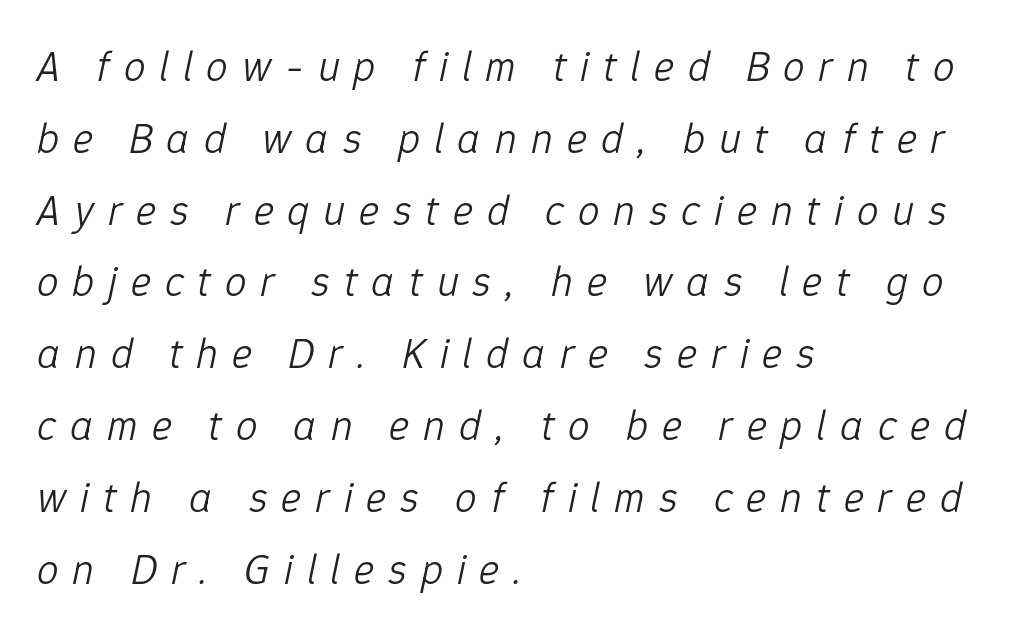
The image shows 43 px light type, italic (leaning right); set left-aligned, normal line spacing (1.67x), unusually wide letter spacing (+0.32 em), not underlined; low stroke contrast and a medium x-height.
